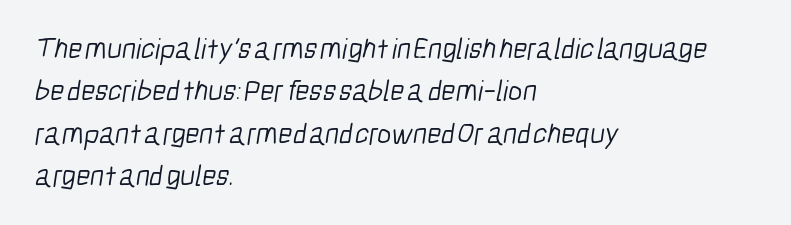
The image shows 30 px light, condensed sans-serif type; set left-aligned, normal line spacing (1.41x), normal letter spacing, not underlined; low stroke contrast and a medium x-height.
